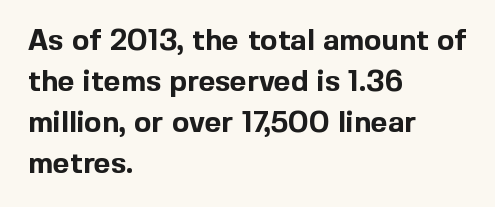
{"serif": "no", "italic": "no", "bold": "yes", "weight": "bold", "width": "normal", "x_height": "medium", "monospaced": "no", "underline": "no", "align": "left", "line_spacing": "normal", "line_spacing_ratio": 1.41, "letter_spacing": "normal", "letter_spacing_em": 0.0, "glyph_px": 29}
